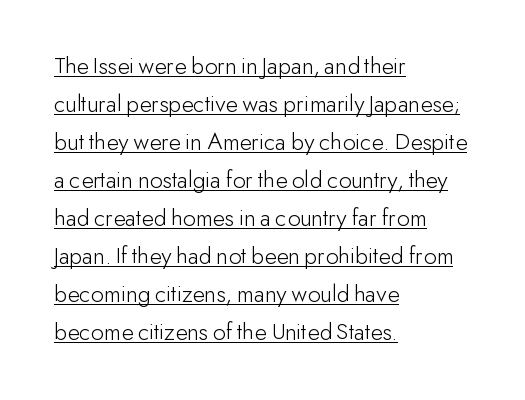
The image shows 25 px text type, upright; set left-aligned, normal line spacing (1.52x), normal letter spacing, underlined.
